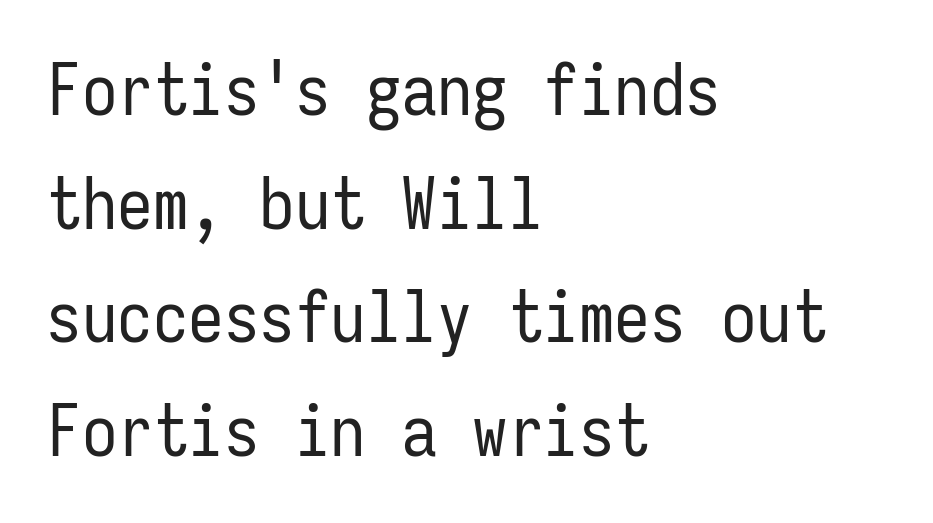
The image shows 71 px regular-weight, condensed sans-serif type, upright, monospaced; set left-aligned, normal line spacing (1.6x), normal letter spacing, not underlined; low stroke contrast and a medium x-height.
